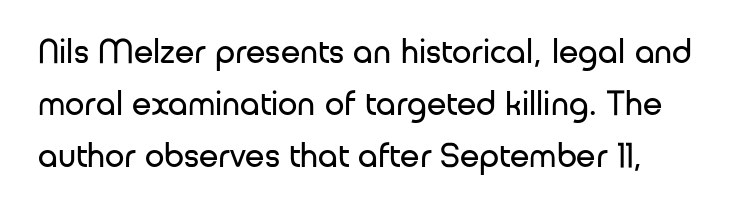
The image shows 35 px regular-weight sans-serif type, upright; set normal line spacing (1.49x), normal letter spacing, not underlined; low stroke contrast and a medium x-height.
